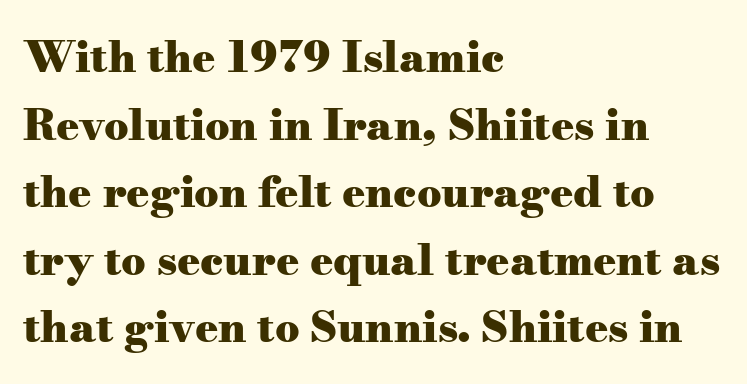
Do the characters align in a grid? No, the font is proportional. The zone under the glyphs is completely vacant. This rendering leaves character spacing at its baseline value. Normally led — the rows are evenly, conventionally spaced.
